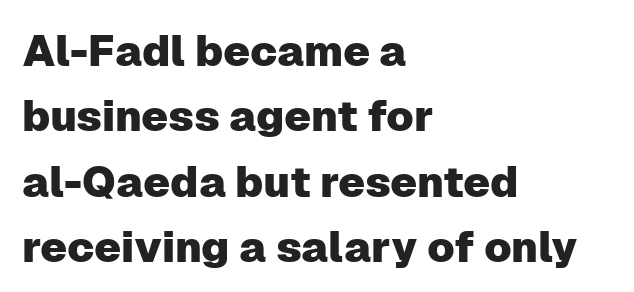
Q: Is the text italic (slanted)? A: No, it is upright.
Q: Is the typeface a serif or a sans-serif typeface? A: Sans-serif.
Q: Is the text underlined? A: No.
Q: How is the paragraph aligned? A: Left-aligned.
Q: Is the spacing between letters normal or unusually wide? A: Normal.
Q: Is the spacing between lines tight, normal or loose? A: Normal.
Q: Width (condensed, normal, or wide)? A: Normal.
Q: Stroke contrast? A: Low.
Q: x-height? A: Medium.
Q: Monospaced? A: No.
